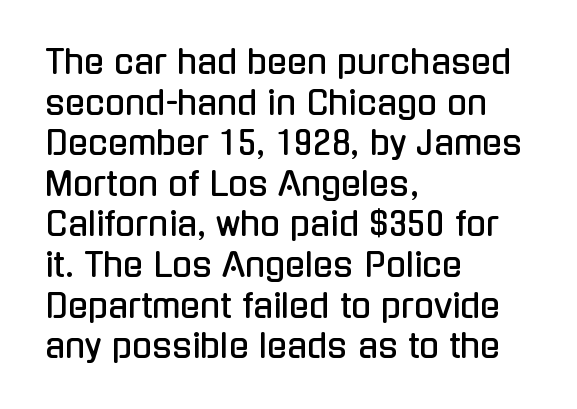
Nope, no serifs anywhere on these letters. The rendering uses natural spacing where letterforms have individual widths. Unlike italic type, these characters show no tilt at all. The rendering keeps characters at their native spacing. The glyphs are unaccompanied by any horizontal stroke below them.
